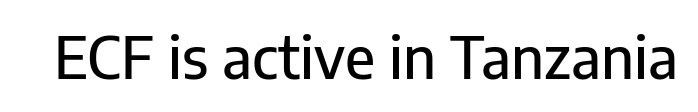
{"serif": "no", "italic": "no", "width": "normal", "stroke_contrast": "low", "x_height": "medium", "monospaced": "no", "underline": "no", "letter_spacing": "normal", "letter_spacing_em": 0.0, "glyph_px": 57}
